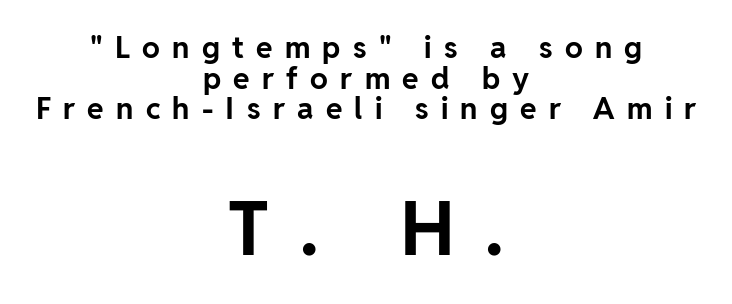
Line spacing here is tight. Heft: maximum for text — a bold. Spacing verdict: proportional, widths tailored to each character. The typeface chosen for these lines omits serifs. You can tell it's not italic because the verticals are truly vertical. The horizontal fit of the characters is loose and conspicuously gappy.
